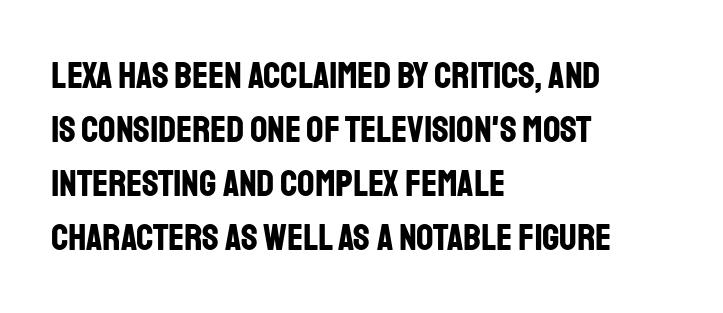
The image shows 38 px bold, condensed sans-serif type, upright; set left-aligned, normal line spacing (1.42x), normal letter spacing, not underlined; low stroke contrast and a large x-height.
